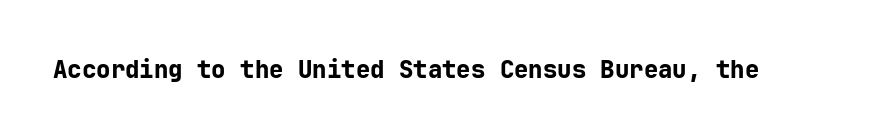
What stands out about the letter spacing? Nothing — it is the standard amount. Upright lettering throughout. Bold? Absolutely — the strokes are thick and heavy. The glyphs are unaccompanied by any horizontal stroke below them.
